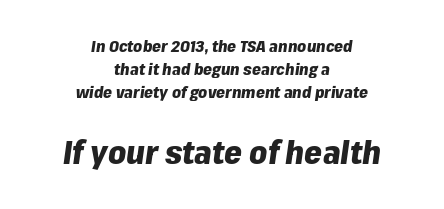
{"italic": "yes", "lean": "right", "slant_degrees": 8, "bold": "yes", "weight": "heavy", "width": "normal", "stroke_contrast": "low", "x_height": "medium", "monospaced": "no", "underline": "no", "align": "center", "line_spacing": "normal", "line_spacing_ratio": 1.45, "letter_spacing": "normal", "letter_spacing_em": 0.0, "larger_block": "second", "size_ratio": 2.0, "glyph_px": 32}
